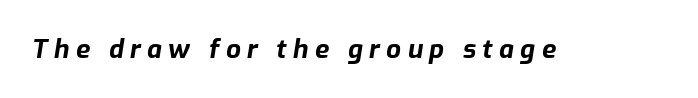
{"italic": "yes", "lean": "right", "slant_degrees": 9, "bold": "yes", "underline": "no", "letter_spacing": "wide", "letter_spacing_em": 0.24, "glyph_px": 26}
